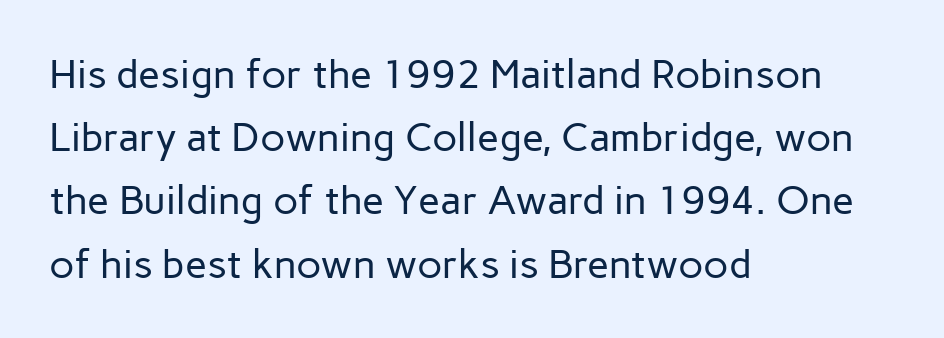
The letters advance in unequal steps, a hallmark of proportional type. Caption: multi-line text, flush left, ragged right. Posture: straight, roman, zero tilt. This block has exactly the height ordinary leading produces. Look at the bottom of the vertical strokes: they stop flat, with no serifs. A bare baseline throughout the passage.
